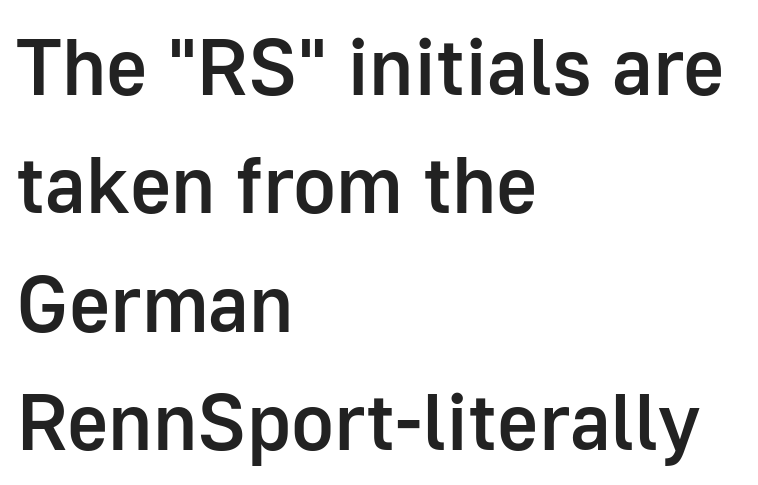
The image shows 80 px semibold sans-serif type, upright; set left-aligned, normal line spacing (1.48x), normal letter spacing, not underlined; low stroke contrast and a medium x-height.
